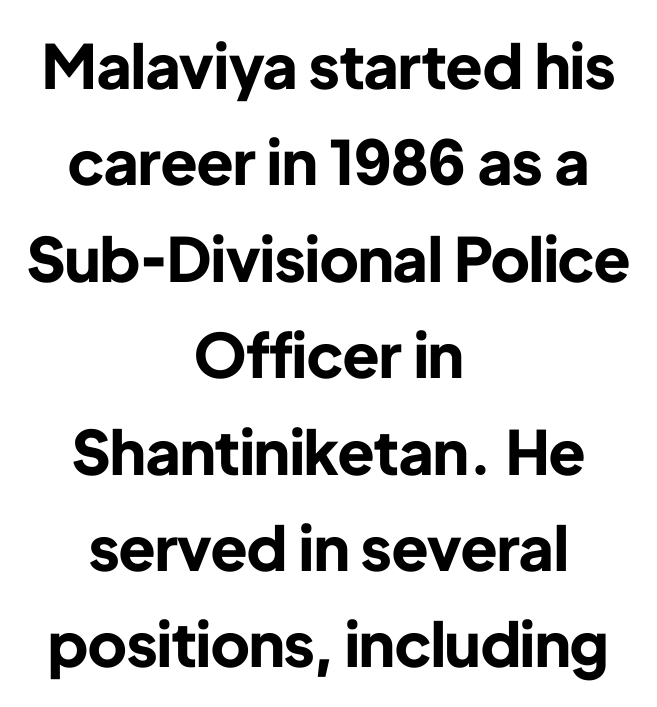
The image shows 61 px bold sans-serif type, upright; set centered, normal line spacing (1.58x), normal letter spacing, not underlined; low stroke contrast and a medium x-height.
